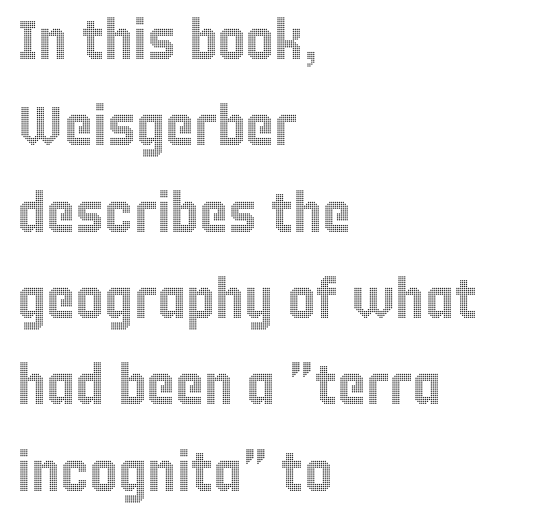
The image shows 55 px condensed type, upright; set left-aligned, normal line spacing (1.57x), normal letter spacing, not underlined; a large x-height.
